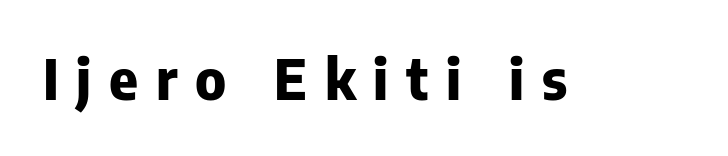
{"serif": "no", "italic": "no", "bold": "yes", "weight": "heavy", "width": "normal", "stroke_contrast": "low", "x_height": "medium", "monospaced": "no", "underline": "no", "letter_spacing": "wide", "letter_spacing_em": 0.32, "glyph_px": 55}
